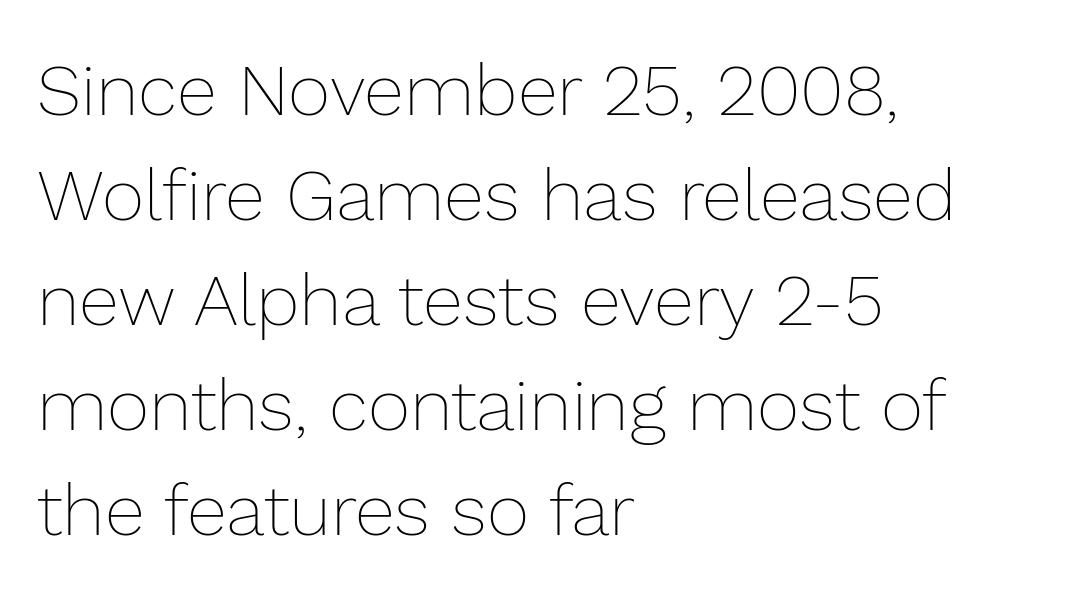
Q: Is the text bold? A: No.
Q: Is the text italic (slanted)? A: No, it is upright.
Q: Is the text underlined? A: No.
Q: How is the paragraph aligned? A: Left-aligned.
Q: Is the spacing between letters normal or unusually wide? A: Normal.
Q: Is the spacing between lines tight, normal or loose? A: Normal.
Q: Width (condensed, normal, or wide)? A: Normal.
Q: Stroke contrast? A: Low.
Q: x-height? A: Medium.
Q: Monospaced? A: No.
